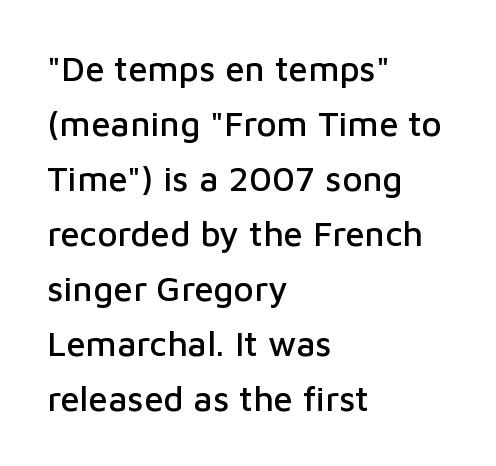
The image shows 35 px sans-serif type, upright; set left-aligned, normal line spacing (1.57x), normal letter spacing, not underlined; low stroke contrast and a medium x-height.
